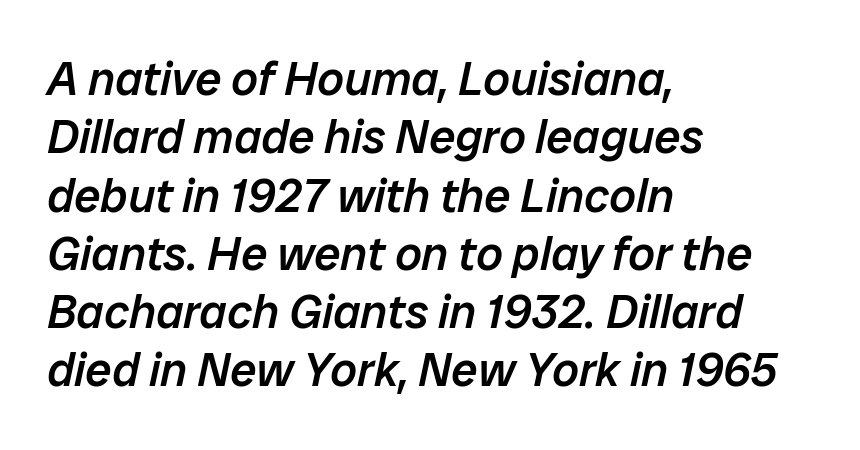
{"italic": "yes", "lean": "right", "slant_degrees": 12, "bold": "semi", "weight": "semibold", "width": "normal", "stroke_contrast": "low", "x_height": "medium", "monospaced": "no", "underline": "no", "align": "left", "line_spacing_ratio": 1.24, "letter_spacing": "normal", "letter_spacing_em": 0.0, "glyph_px": 47}
